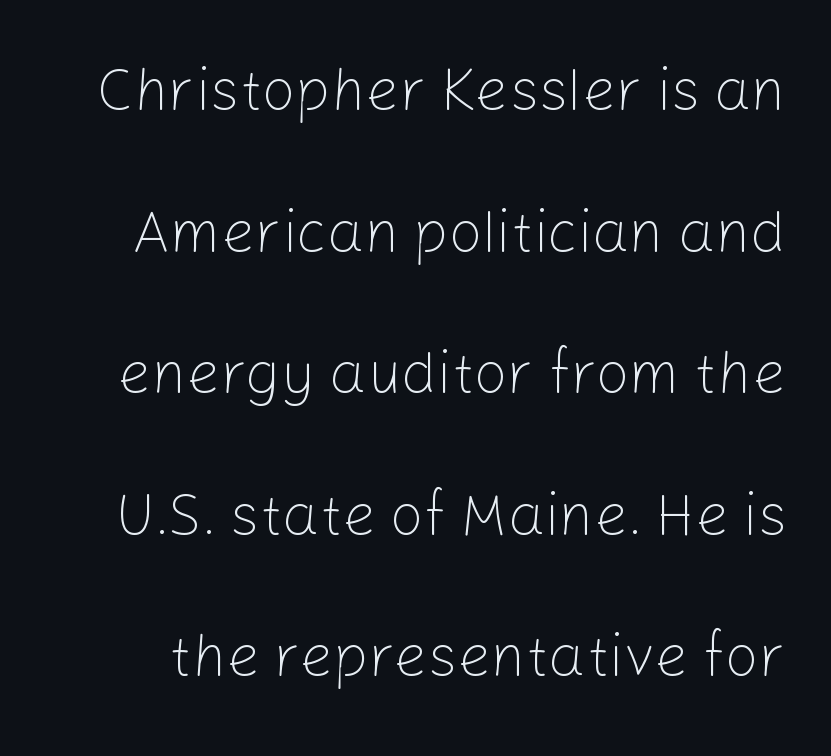
Lines of text with bare space underneath. The typeface has the unassuming heft of standard copy or less. In terms of letterform style, serifs are entirely absent. Successive baselines arrive slowly, with a big drop between each. Short note: letters normally spaced.
